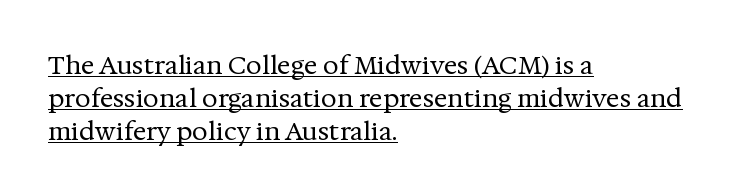
Q: Is the text bold? A: No.
Q: Is the text italic (slanted)? A: No, it is upright.
Q: Is the text underlined? A: Yes.
Q: How is the paragraph aligned? A: Left-aligned.
Q: Is the spacing between letters normal or unusually wide? A: Normal.
Q: Is the spacing between lines tight, normal or loose? A: Normal.
